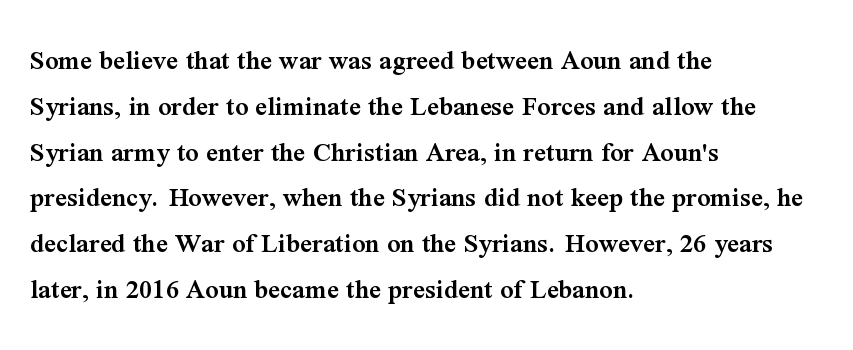
Q: Is the text bold? A: Semi-bold.
Q: Is the text italic (slanted)? A: No, it is upright.
Q: Is the typeface a serif or a sans-serif typeface? A: Serif.
Q: Is the text underlined? A: No.
Q: How is the paragraph aligned? A: Left-aligned.
Q: Is the spacing between letters normal or unusually wide? A: Normal.
Q: Is the spacing between lines tight, normal or loose? A: Normal.
Q: Width (condensed, normal, or wide)? A: Normal.
Q: Stroke contrast? A: Medium.
Q: x-height? A: Medium.
Q: Monospaced? A: No.
